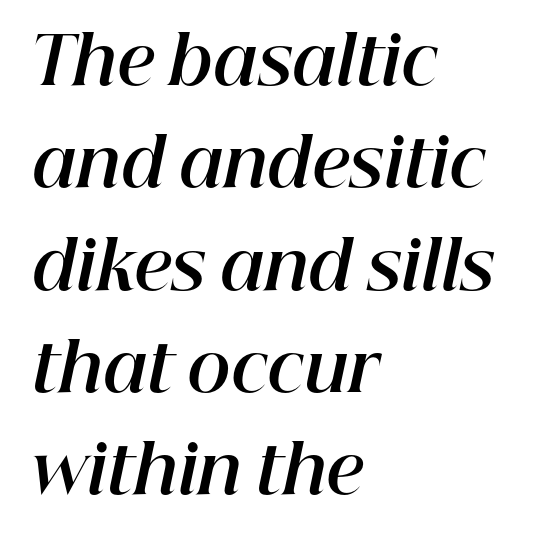
Q: Is the text bold? A: Yes.
Q: Is the text italic (slanted)? A: Yes, it leans right by about 12 degrees.
Q: Is the text underlined? A: No.
Q: How is the paragraph aligned? A: Left-aligned.
Q: Is the spacing between letters normal or unusually wide? A: Normal.
Q: Is the spacing between lines tight, normal or loose? A: Normal.
Q: Width (condensed, normal, or wide)? A: Normal.
Q: Stroke contrast? A: High.
Q: x-height? A: Medium.
Q: Monospaced? A: No.
